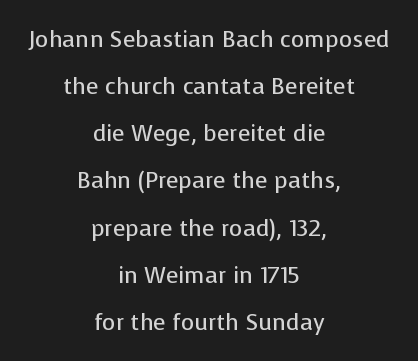
The image shows 23 px text type, upright; set centered, loose line spacing (2.05x), normal letter spacing, not underlined.
